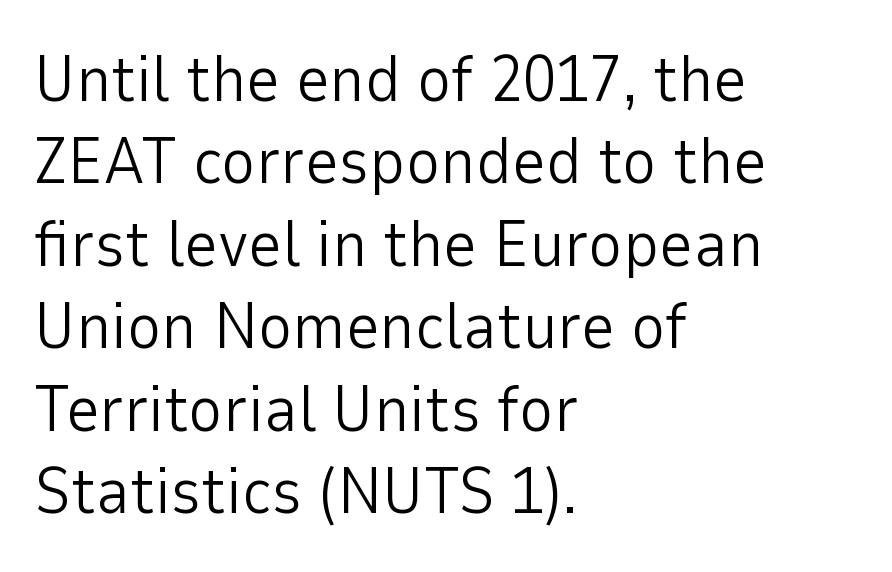
Q: Is the text bold? A: No.
Q: Is the text italic (slanted)? A: No, it is upright.
Q: Is the typeface a serif or a sans-serif typeface? A: Sans-serif.
Q: Is the text underlined? A: No.
Q: How is the paragraph aligned? A: Left-aligned.
Q: Is the spacing between letters normal or unusually wide? A: Normal.
Q: Is the spacing between lines tight, normal or loose? A: Normal.
Q: Width (condensed, normal, or wide)? A: Normal.
Q: Stroke contrast? A: Low.
Q: x-height? A: Medium.
Q: Monospaced? A: No.
